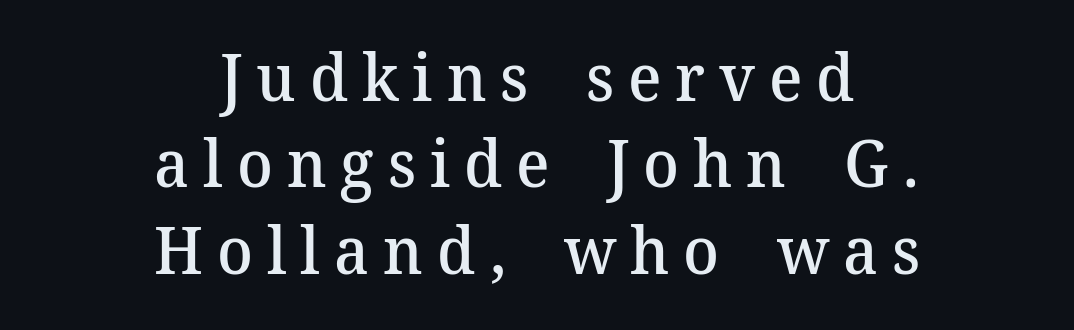
The image shows 66 px semibold serif type, upright; set centered, normal line spacing (1.31x), unusually wide letter spacing (+0.21 em), not underlined; medium stroke contrast and a medium x-height.
